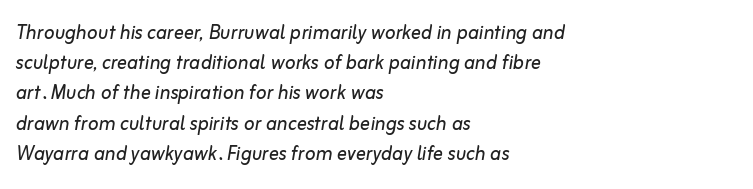
The image shows 25 px text type, italic (leaning right); set left-aligned, line spacing 1.21x, normal letter spacing, not underlined.
